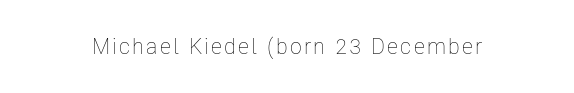
Q: Is the text bold? A: No.
Q: Is the text italic (slanted)? A: No, it is upright.
Q: Is the text underlined? A: No.
